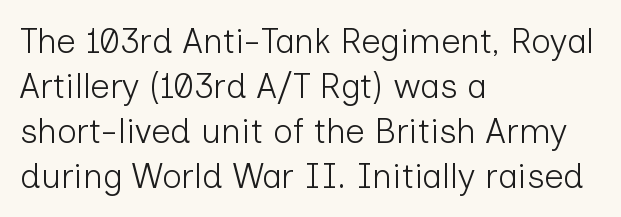
The space beneath each line is pristine and unruled. Note the varied advance widths — an 'i' is clearly narrower than an 'm'. Letter spacing: default. Evenly set lines give the paragraph a standard silhouette. A classic flush-left, rag-right setting is used for this passage. The passage shown is not bold in any degree.
